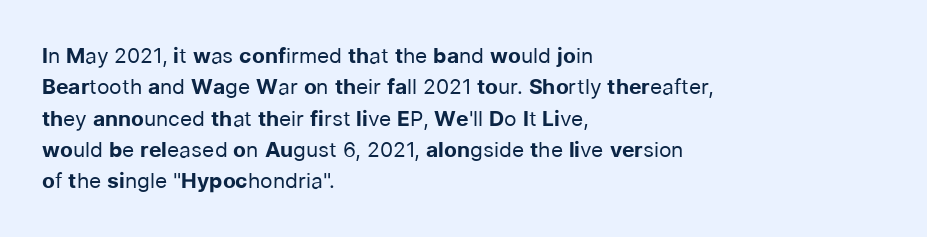
Q: Is the text bold? A: No.
Q: Is the text italic (slanted)? A: No, it is upright.
Q: Is the text underlined? A: No.
Q: How is the paragraph aligned? A: Left-aligned.
Q: Is the spacing between letters normal or unusually wide? A: Normal.
Q: Is the spacing between lines tight, normal or loose? A: Normal.
